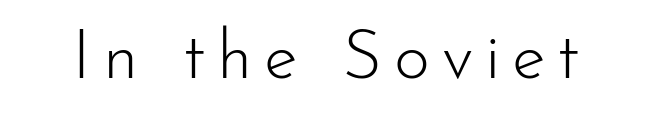
{"serif": "no", "italic": "no", "bold": "no", "weight": "light", "width": "normal", "stroke_contrast": "low", "x_height": "small", "monospaced": "no", "underline": "no", "glyph_px": 69}
